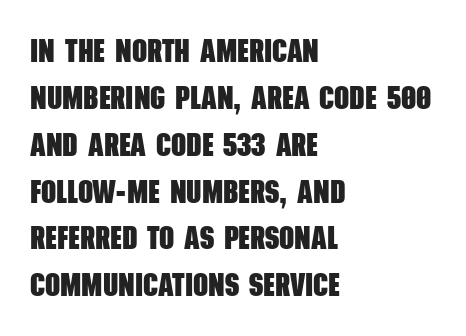
Q: Is the text bold? A: Yes.
Q: Is the typeface a serif or a sans-serif typeface? A: Sans-serif.
Q: Is the text underlined? A: No.
Q: How is the paragraph aligned? A: Left-aligned.
Q: Is the spacing between letters normal or unusually wide? A: Normal.
Q: Is the spacing between lines tight, normal or loose? A: Normal.
Q: Width (condensed, normal, or wide)? A: Condensed.
Q: Stroke contrast? A: Low.
Q: x-height? A: Large.
Q: Monospaced? A: No.
